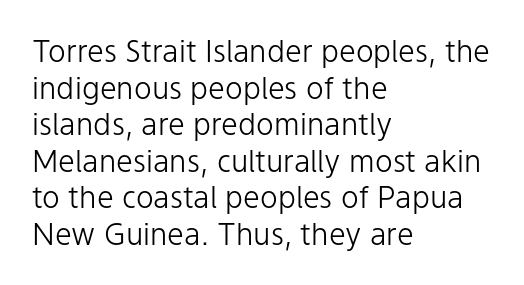
Classification — sans serif. Each letter keeps its own natural width here, so spacing adapts to shape. Check under the words: just untouched page. Observe the ordinary spacing: letters are neighbours, not strangers. This sample uses an upright cut, with every glyph sitting square on the baseline.
